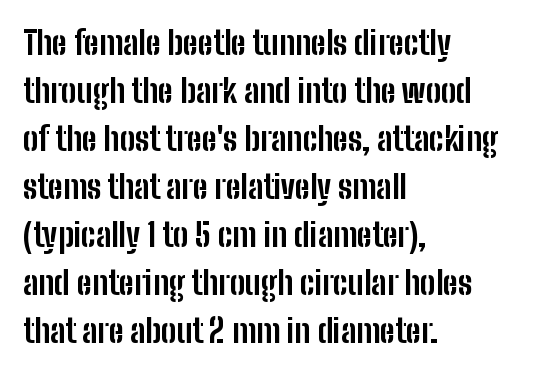
These lines are rendered in a variable-pitch font. The text was rendered using a sans face with plain stroke endings. The specimen reads as upright at a glance. Underlining? Definitely not there. Leading matches the norm, producing a regular column. A typesetter would call this zero additional tracking.
